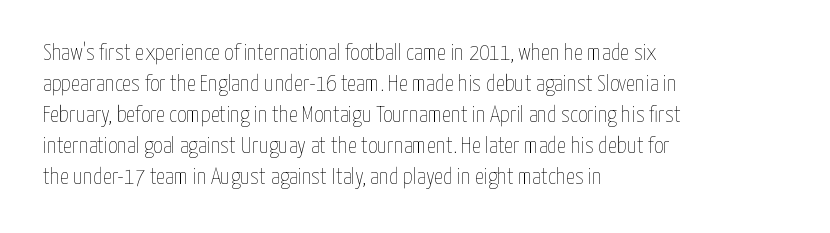
{"italic": "no", "bold": "no", "underline": "no", "align": "left", "line_spacing": "normal", "line_spacing_ratio": 1.35, "letter_spacing": "normal", "letter_spacing_em": 0.0, "glyph_px": 23}
